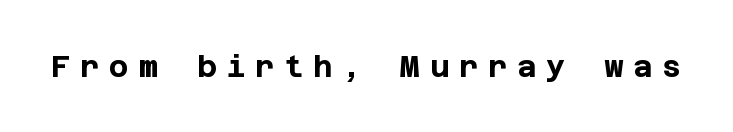
The image shows 30 px bold sans-serif type, upright; set unusually wide letter spacing (+0.32 em), not underlined; low stroke contrast and a large x-height.
